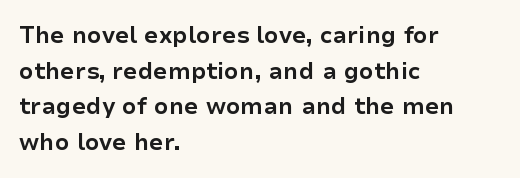
Q: Is the text bold? A: Yes.
Q: Is the text italic (slanted)? A: No, it is upright.
Q: Is the text underlined? A: No.
Q: How is the paragraph aligned? A: Left-aligned.
Q: Is the spacing between letters normal or unusually wide? A: Normal.
Q: Is the spacing between lines tight, normal or loose? A: Normal.
